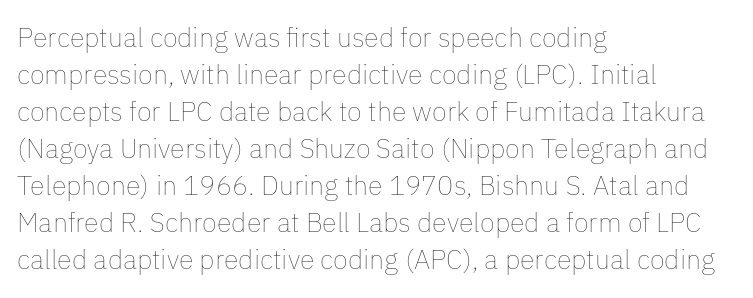
{"italic": "no", "bold": "no", "underline": "no", "align": "left", "line_spacing": "normal", "line_spacing_ratio": 1.37, "letter_spacing": "normal", "letter_spacing_em": 0.0, "glyph_px": 27}
